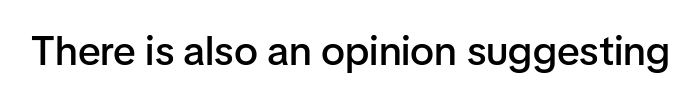
The image shows 41 px semibold sans-serif type, upright; set normal letter spacing, not underlined; low stroke contrast and a medium x-height.
